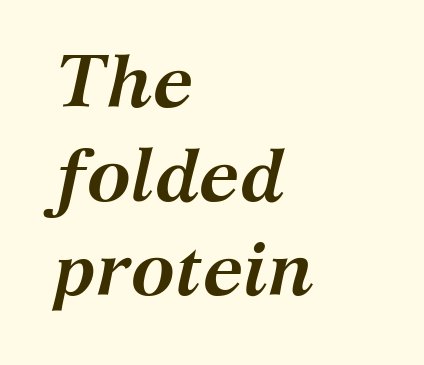
These lines carry a lot of weight — the face is fully bold. What kind of face is this? One with serifs. Only glyphs here, with clear space below each row. Visually the block forms a straight wall on the left and a jagged coastline on the right.
